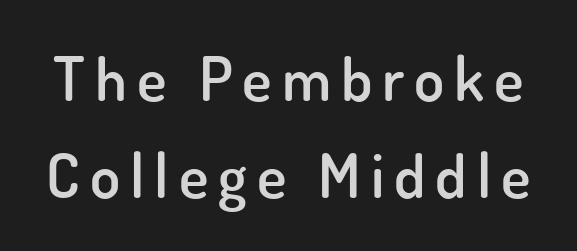
Students, this is semibold: more ink than regular, less than bold. A typesetter would call this proportional, since set widths differ per character. The lettering stays uniformly vertical, giving the passage a roman look. Has an underline been added? It has not. Regarding leading, the lines here are spaced in the standard way. This sample uses a sans-serif face.
